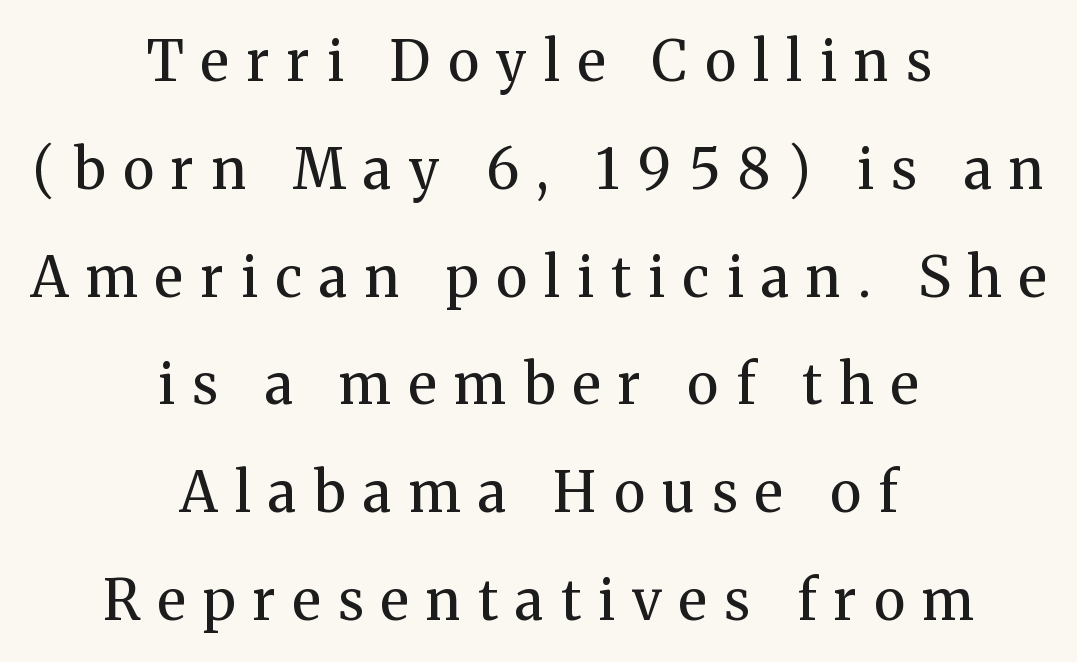
{"serif": "yes", "italic": "no", "bold": "no", "weight": "regular", "width": "normal", "stroke_contrast": "medium", "x_height": "medium", "monospaced": "no", "underline": "no", "align": "center", "line_spacing": "loose", "line_spacing_ratio": 1.96, "letter_spacing": "wide", "letter_spacing_em": 0.32, "glyph_px": 55}
